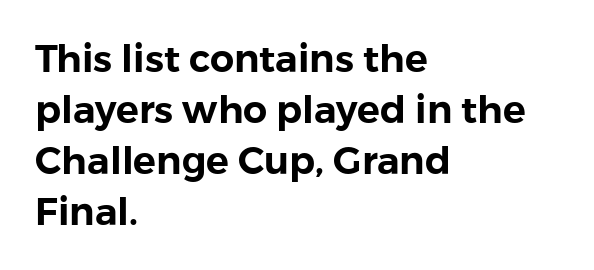
{"serif": "no", "italic": "no", "width": "normal", "stroke_contrast": "low", "x_height": "medium", "monospaced": "no", "underline": "no", "align": "left", "line_spacing": "normal", "line_spacing_ratio": 1.34, "letter_spacing": "normal", "letter_spacing_em": 0.0, "glyph_px": 38}
